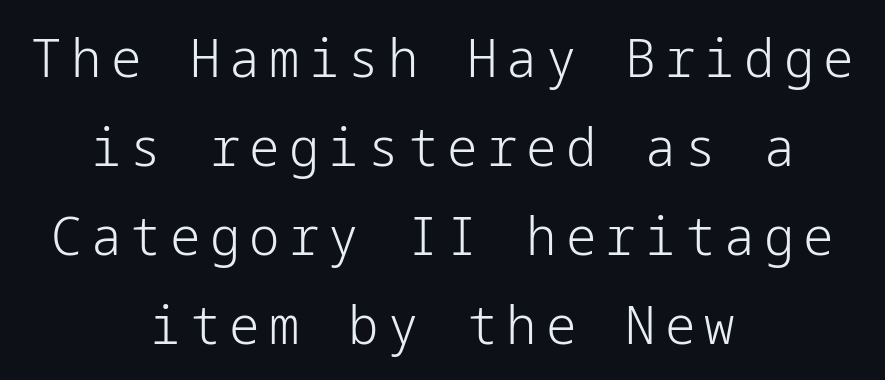
Visually the block forms a symmetrical silhouette, jagged on both flanks. Rule under the text: the space is simply empty. A sans-serif font was chosen for this passage. A roman cut, with each character standing at attention. Evenly set lines give the paragraph a standard silhouette.
